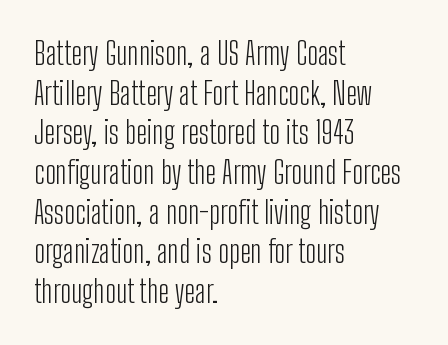
{"serif": "no", "italic": "no", "bold": "no", "weight": "light", "width": "condensed", "stroke_contrast": "low", "x_height": "medium", "monospaced": "no", "underline": "no", "align": "left", "line_spacing": "normal", "line_spacing_ratio": 1.28, "letter_spacing": "normal", "letter_spacing_em": 0.0, "glyph_px": 31}
